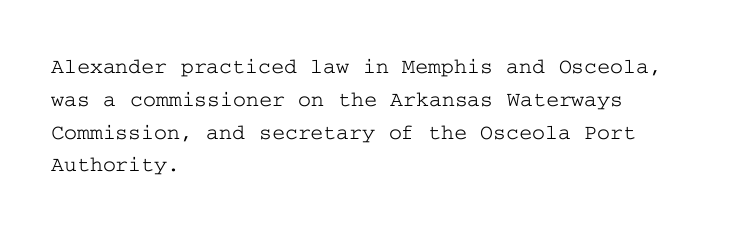
{"italic": "no", "underline": "no", "align": "left", "line_spacing": "normal", "line_spacing_ratio": 1.49, "letter_spacing": "normal", "letter_spacing_em": 0.0, "glyph_px": 22}
